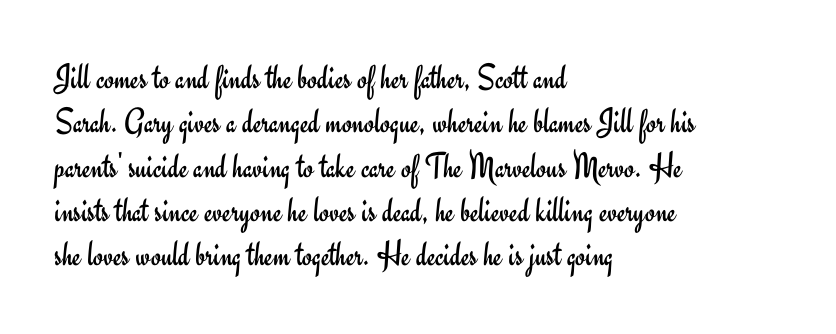
{"serif": "no", "bold": "no", "weight": "regular", "width": "normal", "stroke_contrast": "low", "x_height": "small", "monospaced": "no", "underline": "no", "align": "left", "line_spacing_ratio": 1.23, "letter_spacing": "normal", "letter_spacing_em": 0.0, "glyph_px": 36}
